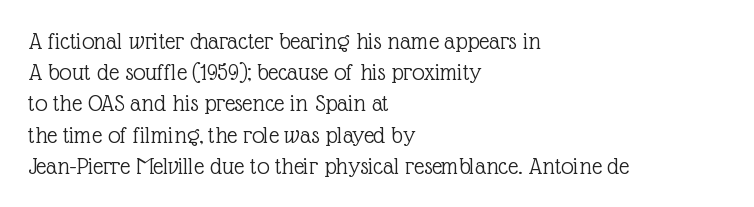
{"italic": "no", "bold": "no", "underline": "no", "align": "left", "line_spacing": "normal", "line_spacing_ratio": 1.25, "letter_spacing": "normal", "letter_spacing_em": 0.0, "glyph_px": 25}
